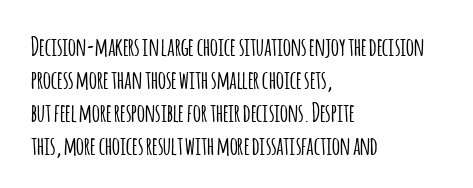
{"italic": "no", "underline": "no", "align": "left", "line_spacing": "normal", "line_spacing_ratio": 1.32, "letter_spacing": "normal", "letter_spacing_em": 0.0, "glyph_px": 25}
